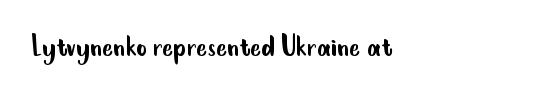
The image shows 33 px regular-weight, condensed sans-serif type, upright; set normal letter spacing, not underlined; low stroke contrast and a small x-height.
